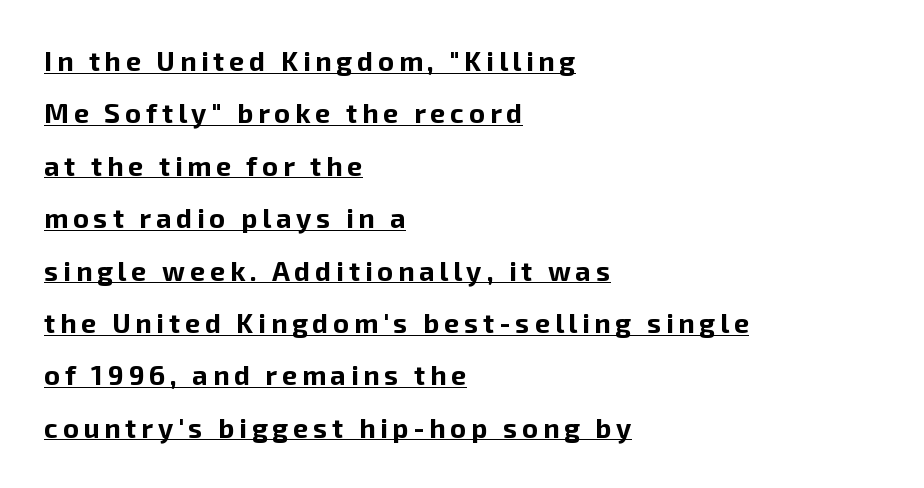
{"italic": "no", "bold": "yes", "underline": "yes", "align": "left", "line_spacing": "loose", "line_spacing_ratio": 1.94, "glyph_px": 27}
